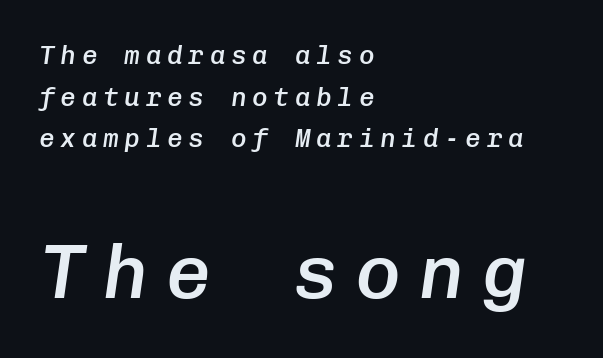
A semibold gives these letters moderate extra thickness, short of bold. When letters slant like this, we call the style italic. A student would notice the bottom passage is typeset larger than what precedes it. Typeset ragged right — the left edge is the straight one.
